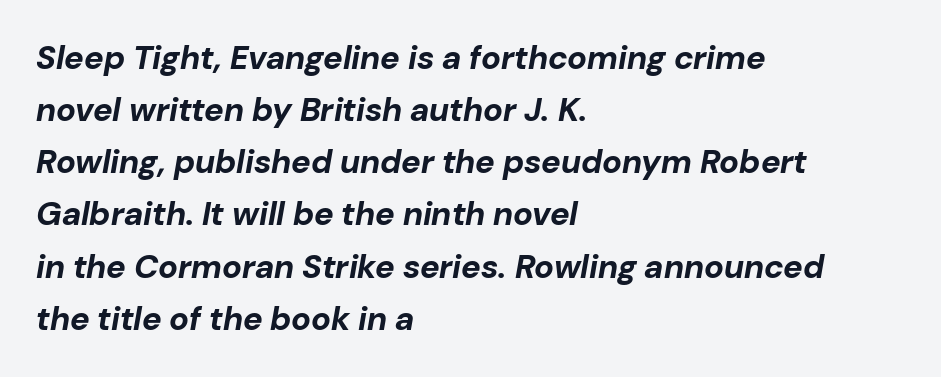
Q: Is the text bold? A: Yes.
Q: Is the text italic (slanted)? A: Yes, it leans right by about 10 degrees.
Q: Is the text underlined? A: No.
Q: How is the paragraph aligned? A: Left-aligned.
Q: Is the spacing between letters normal or unusually wide? A: Normal.
Q: Is the spacing between lines tight, normal or loose? A: Normal.
Q: Width (condensed, normal, or wide)? A: Normal.
Q: Stroke contrast? A: Low.
Q: x-height? A: Medium.
Q: Monospaced? A: No.
